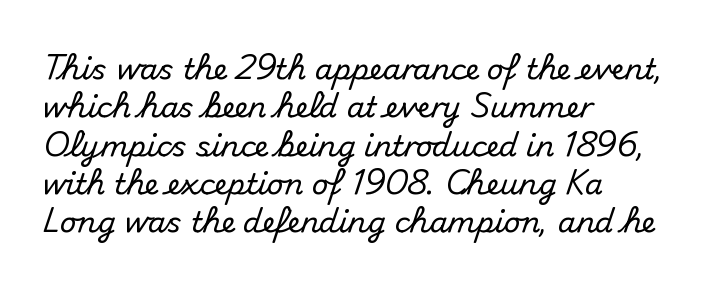
{"serif": "no", "width": "normal", "stroke_contrast": "medium", "x_height": "small", "monospaced": "no", "underline": "no", "align": "left", "line_spacing": "normal", "line_spacing_ratio": 1.32, "letter_spacing": "normal", "letter_spacing_em": 0.0, "glyph_px": 29}
